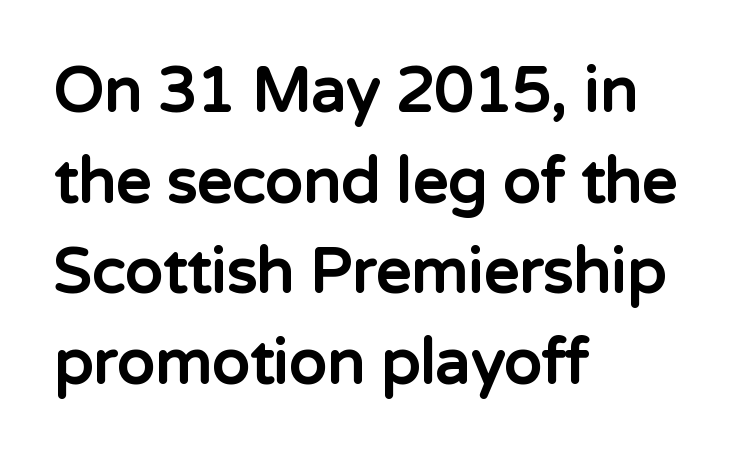
Q: Is the text bold? A: Yes.
Q: Is the text italic (slanted)? A: No, it is upright.
Q: Is the typeface a serif or a sans-serif typeface? A: Sans-serif.
Q: Is the text underlined? A: No.
Q: How is the paragraph aligned? A: Left-aligned.
Q: Is the spacing between letters normal or unusually wide? A: Normal.
Q: Is the spacing between lines tight, normal or loose? A: Normal.
Q: Width (condensed, normal, or wide)? A: Normal.
Q: Stroke contrast? A: Low.
Q: x-height? A: Medium.
Q: Monospaced? A: No.
